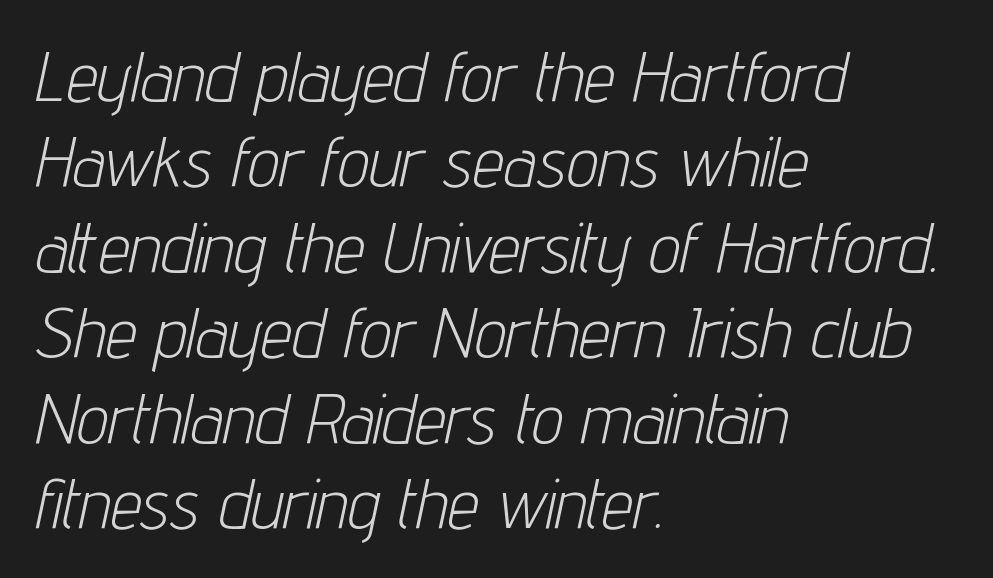
{"italic": "yes", "lean": "right", "slant_degrees": 12, "bold": "no", "weight": "light", "width": "condensed", "stroke_contrast": "low", "x_height": "medium", "monospaced": "no", "underline": "no", "align": "left", "line_spacing_ratio": 1.22, "letter_spacing": "normal", "letter_spacing_em": 0.0, "glyph_px": 70}
